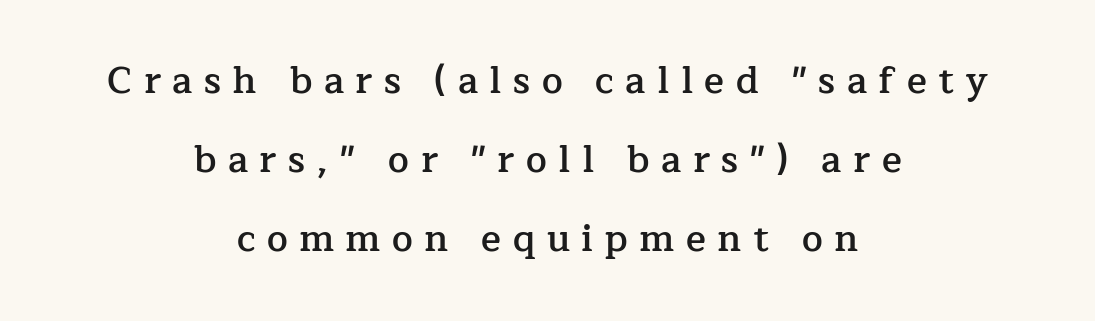
Honestly, the letter spacing is so wide it's the main thing you notice. Emphasis by weight is partial: semibold. The characters display serif detailing at their extremities. A typesetter would call this leading open, well beyond the default. Horizontal alignment here is central, giving a formal, balanced look.
